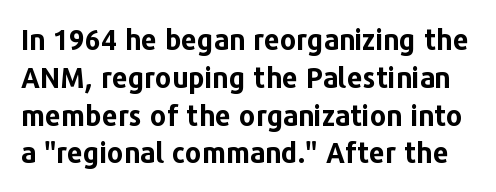
Ordinary non-slanted type is in use. Emphasis by weight is at full strength: bold. The space beneath each line is pristine and unruled. Proportional: the letters do not fall into vertical columns. How are the letters spaced? Ordinarily, with no added tracking. Check where the strokes stop: nothing finishes them off — pure sans.
